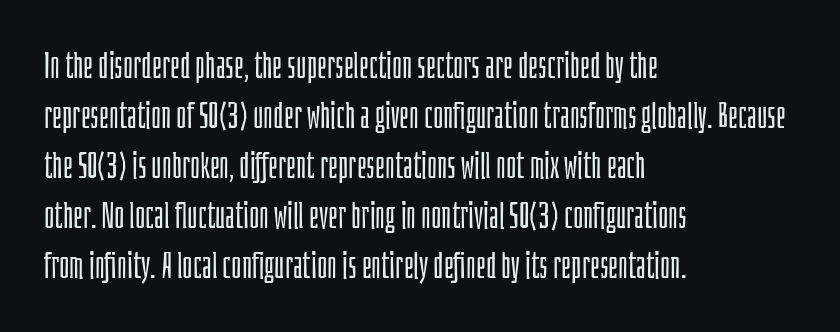
{"serif": "no", "italic": "no", "bold": "no", "weight": "light", "width": "condensed", "stroke_contrast": "low", "x_height": "large", "monospaced": "no", "underline": "no", "align": "left", "line_spacing": "normal", "line_spacing_ratio": 1.43, "letter_spacing": "normal", "letter_spacing_em": 0.0, "glyph_px": 35}
